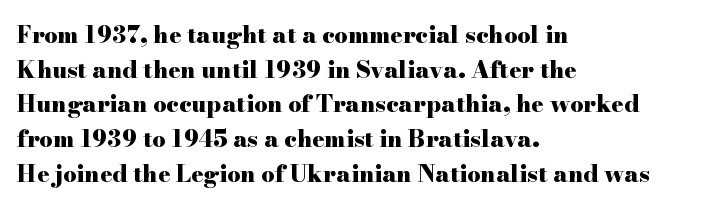
The image shows 23 px bold type, upright; set left-aligned, normal line spacing (1.51x), normal letter spacing, not underlined.
